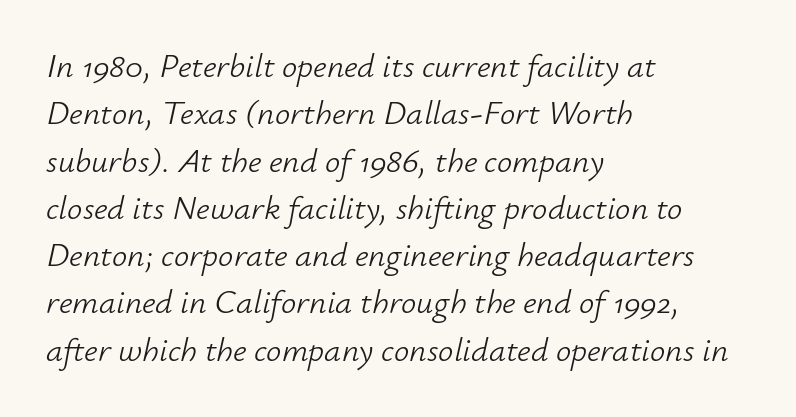
{"italic": "yes", "lean": "right", "slant_degrees": 12, "bold": "no", "weight": "light", "width": "normal", "stroke_contrast": "low", "x_height": "small", "monospaced": "no", "underline": "no", "align": "left", "line_spacing": "normal", "line_spacing_ratio": 1.39, "letter_spacing": "normal", "letter_spacing_em": 0.0, "glyph_px": 34}
